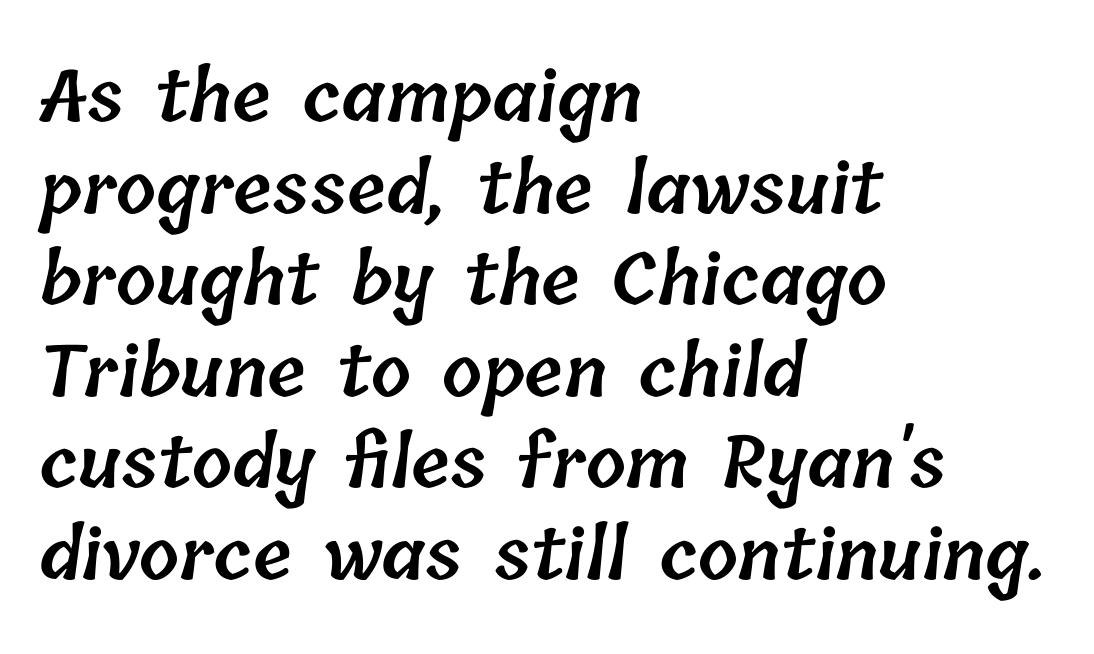
Q: Is the text bold? A: Semi-bold.
Q: Is the text underlined? A: No.
Q: How is the paragraph aligned? A: Left-aligned.
Q: Is the spacing between letters normal or unusually wide? A: Normal.
Q: Is the spacing between lines tight, normal or loose? A: Normal.
Q: Width (condensed, normal, or wide)? A: Normal.
Q: Stroke contrast? A: Low.
Q: x-height? A: Medium.
Q: Monospaced? A: No.
